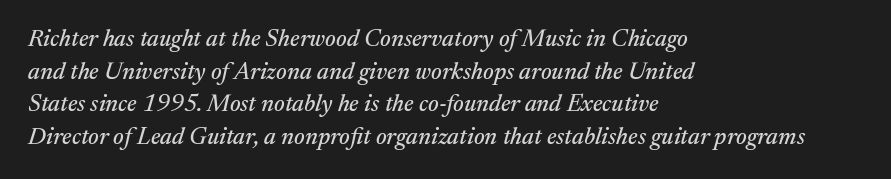
The image shows 24 px text type, italic (leaning right); set left-aligned, normal line spacing (1.36x), normal letter spacing, not underlined.
